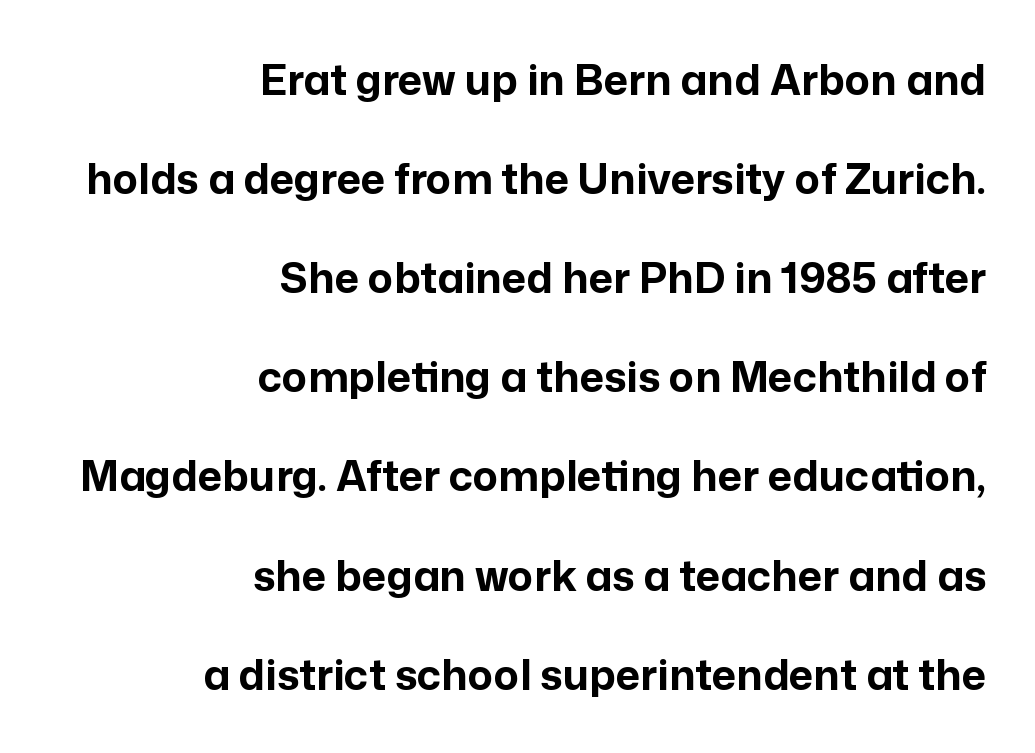
You could not count columns in this text — the font is proportionally spaced. How would I describe the line gaps? Wide and relaxed. The baseline area is clear. Heavy-handed strokes throughout: this text is bold.
